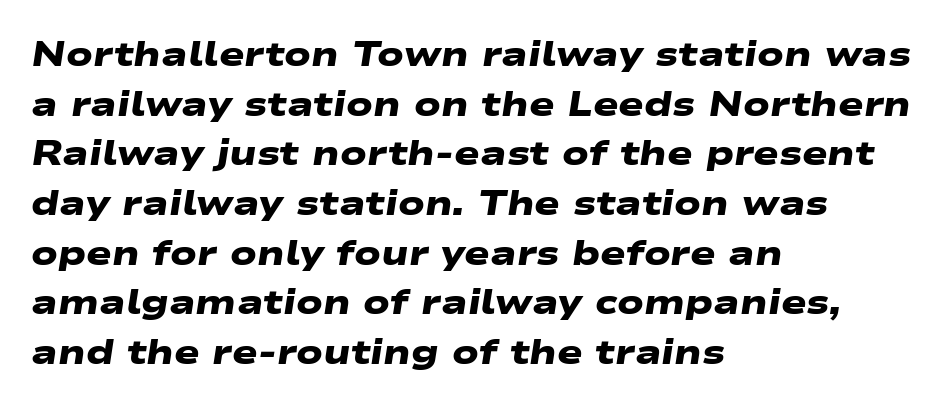
Each letter keeps its own natural width here, so spacing adapts to shape. All the whitespace from short lines collects on the right. The line-height multiplier appears to be the usual default. Are there feet on the stems? There aren't — it's a sans. Characters follow at the spacing the type designer built in. The specimen omits any rule beneath the text block's lines.
